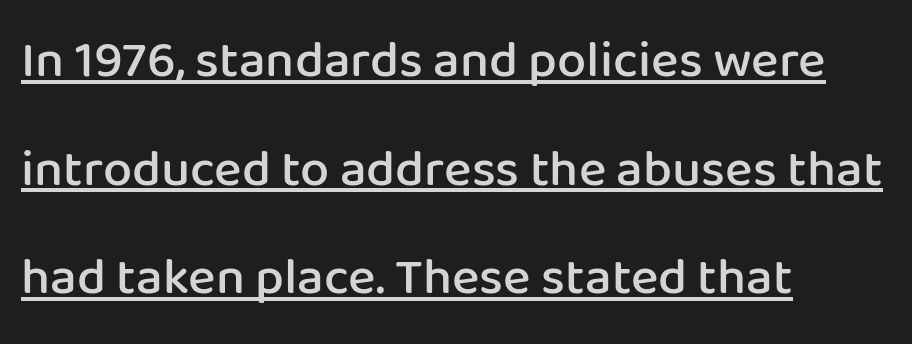
Is the letter spacing exaggerated? No — it looks like the ordinary default. Where is the straight margin? On the left. How heavy is the stroke? Medium-heavy — a semibold, shy of bold. The rendering shows plain stroke endings on the letterforms — a sans-serif design.
